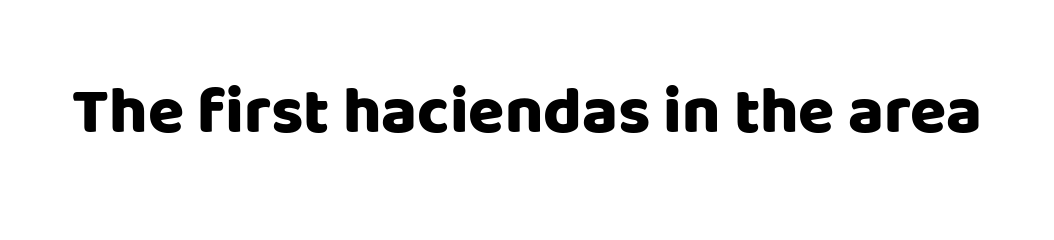
The image shows 66 px heavy sans-serif type, upright; set normal letter spacing, not underlined; low stroke contrast and a large x-height.
